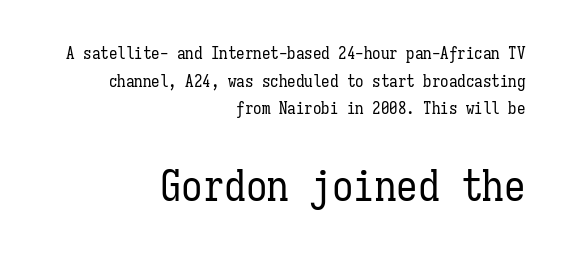
{"italic": "no", "bold": "no", "weight": "regular", "width": "condensed", "stroke_contrast": "low", "x_height": "medium", "monospaced": "yes", "underline": "no", "align": "right", "line_spacing": "normal", "line_spacing_ratio": 1.62, "letter_spacing": "normal", "letter_spacing_em": 0.0, "larger_block": "second", "size_ratio": 2.53, "glyph_px": 43}
